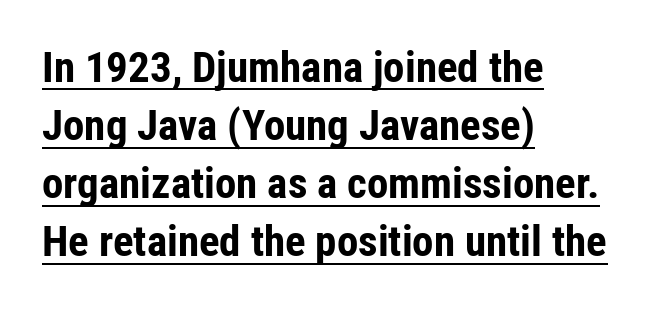
The image shows 43 px bold, condensed sans-serif type, upright; set left-aligned, normal line spacing (1.35x), normal letter spacing, underlined; low stroke contrast and a medium x-height.
